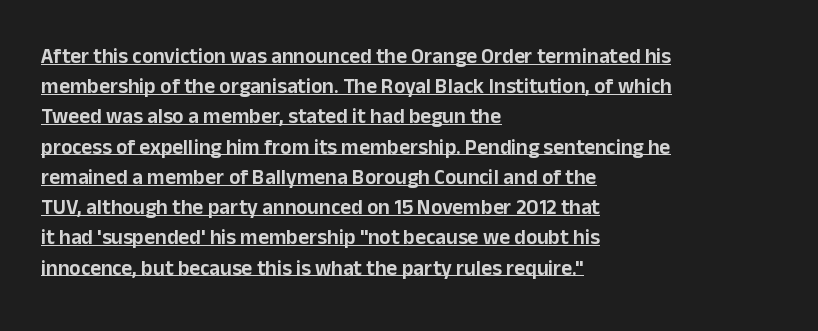
The image shows 21 px text type, upright; set left-aligned, normal line spacing (1.44x), normal letter spacing, underlined.
